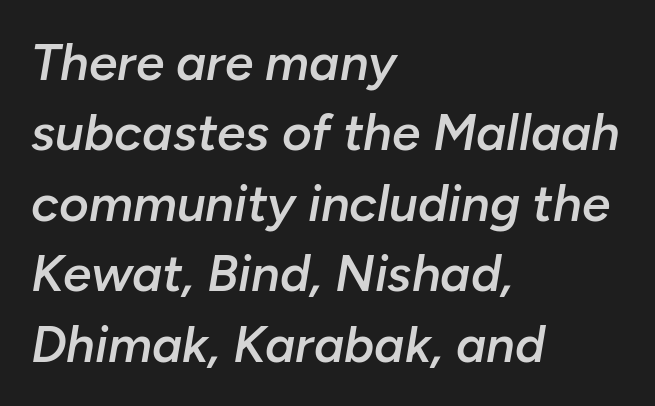
The image shows 51 px semibold type, italic (leaning right); set left-aligned, normal line spacing (1.38x), normal letter spacing, not underlined; low stroke contrast and a medium x-height.
